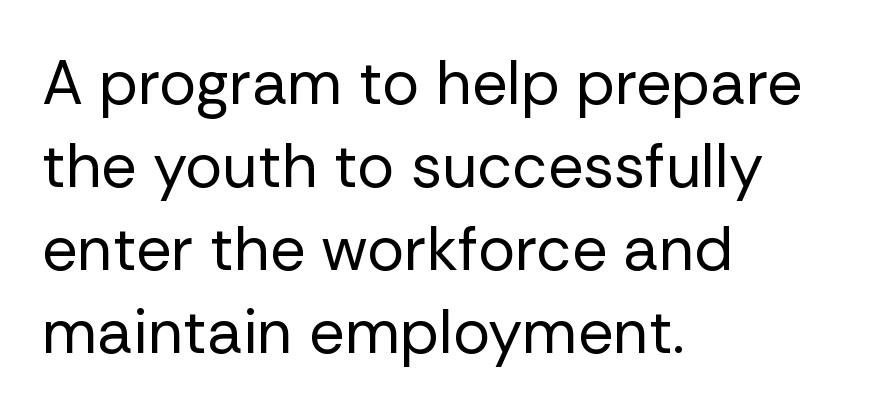
These lines are set flush left with a ragged right edge. Vertical strokes here are truly vertical. Between one letter and the next there's only the usual sliver of space. In terms of leading, this rendering sits right in the middle. Typographically, this falls in the sans-serif category.
